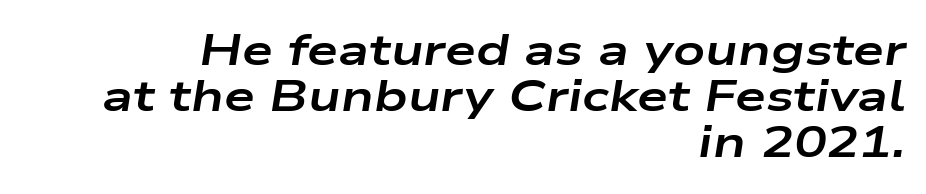
A student would call this right alignment; a typographer would say flush right, rag left. The typesetting leans heavy: a genuine bold. Look at the tracking — it's just the regular setting, nothing added. The line-height multiplier appears low, near solid setting.
